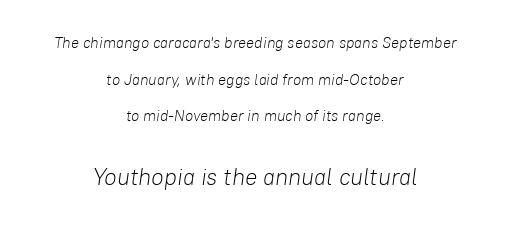
Q: Is the text bold? A: No.
Q: Is the text italic (slanted)? A: Yes, it leans right by about 8 degrees.
Q: Is the text underlined? A: No.
Q: How is the paragraph aligned? A: Centered.
Q: Is the spacing between letters normal or unusually wide? A: Normal.
Q: Is the spacing between lines tight, normal or loose? A: Loose.
Q: Which block of text is set in a larger size, the first (top) or the second (bottom)? A: The second (bottom) one.
